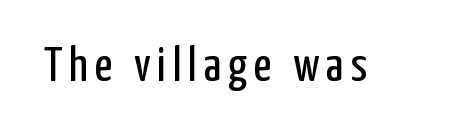
This sample uses a sans-serif face. The letters look calm and open, with moderate or lighter stems. Nope, not italic — everything's standing straight. Is this a fixed-width face? No — the glyphs have proportional, varying widths. The string is rendered with underlining switched off.
